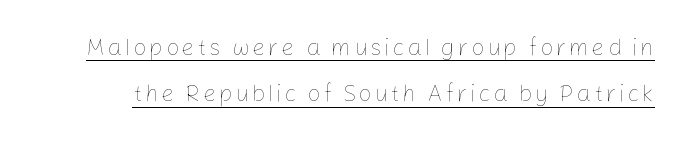
Stems and bowls with no extra thickness — not bold. No italicization has been applied; the sample stays upright. If you measured baseline to baseline, you'd find a long distance. The lettering is marked with a stroke running underneath it.
